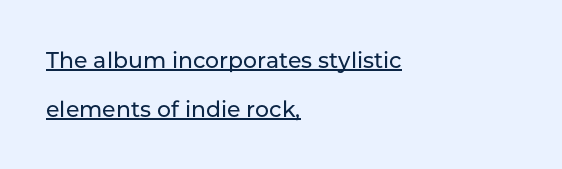
{"italic": "no", "underline": "yes", "align": "left", "line_spacing": "loose", "line_spacing_ratio": 2.22, "letter_spacing": "normal", "letter_spacing_em": 0.0, "glyph_px": 22}
